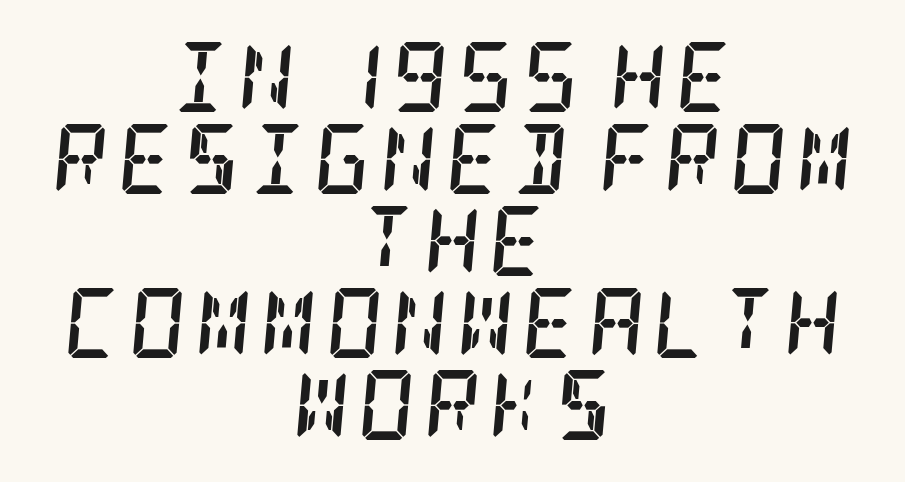
The image shows 70 px semibold, condensed serif type, italic (leaning right); set centered, line spacing 1.17x, not underlined; low stroke contrast and a large x-height.
